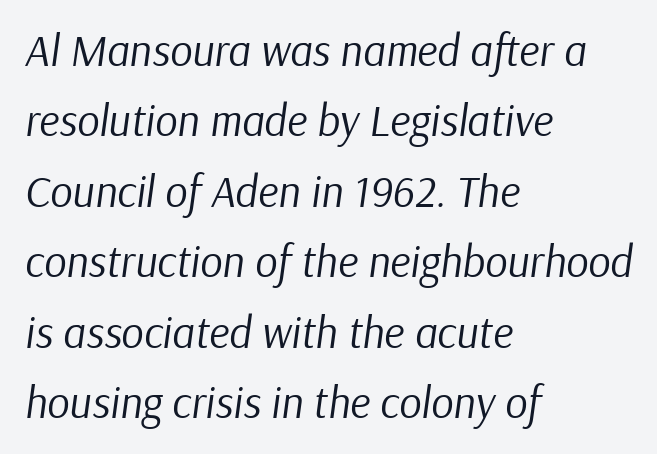
The image shows 44 px regular-weight type, italic (leaning right); set left-aligned, normal line spacing (1.6x), normal letter spacing, not underlined; low stroke contrast and a medium x-height.
